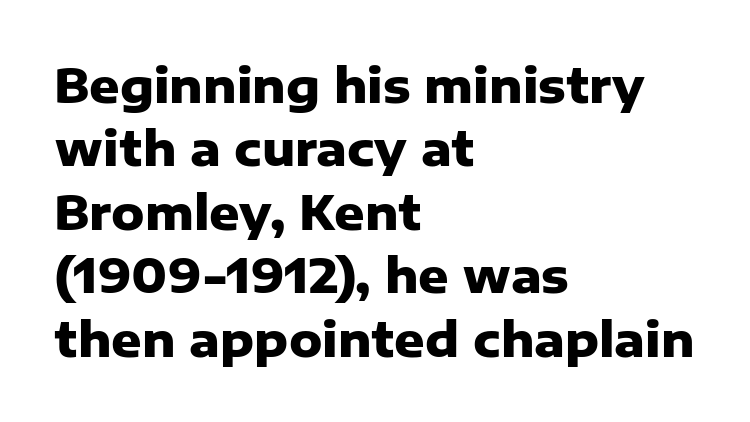
{"serif": "no", "italic": "no", "bold": "yes", "weight": "heavy", "width": "normal", "stroke_contrast": "low", "x_height": "medium", "monospaced": "no", "underline": "no", "align": "left", "line_spacing": "normal", "line_spacing_ratio": 1.35, "letter_spacing": "normal", "letter_spacing_em": 0.0, "glyph_px": 47}
